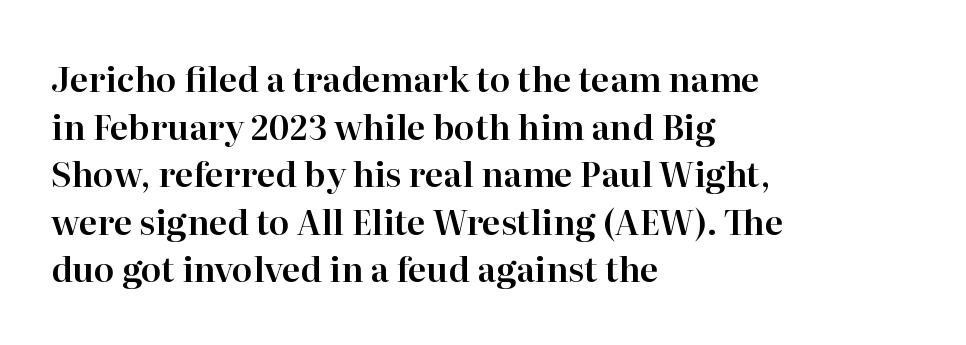
The image shows 34 px serif type, upright; set left-aligned, normal line spacing (1.4x), normal letter spacing, not underlined; high stroke contrast and a medium x-height.
